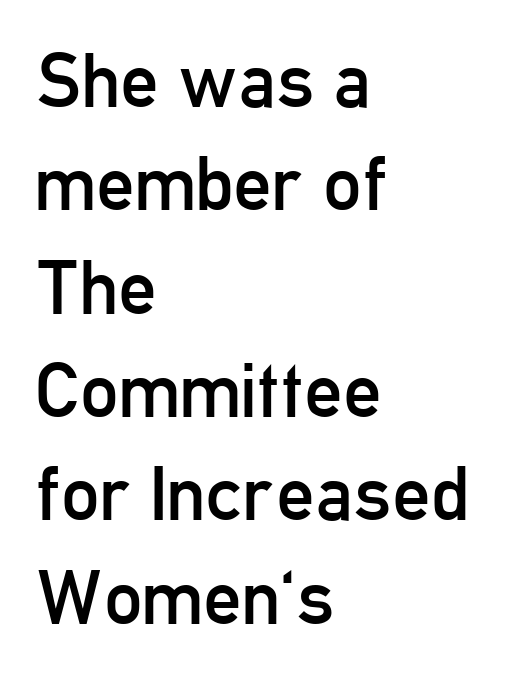
Q: Is the text bold? A: No.
Q: Is the text italic (slanted)? A: No, it is upright.
Q: Is the typeface a serif or a sans-serif typeface? A: Sans-serif.
Q: Is the text underlined? A: No.
Q: How is the paragraph aligned? A: Left-aligned.
Q: Is the spacing between letters normal or unusually wide? A: Normal.
Q: Is the spacing between lines tight, normal or loose? A: Normal.
Q: Width (condensed, normal, or wide)? A: Condensed.
Q: Stroke contrast? A: Low.
Q: x-height? A: Medium.
Q: Monospaced? A: No.
